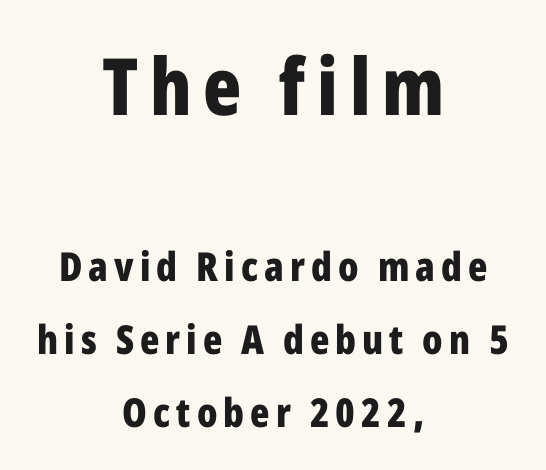
The image shows 79 px bold, condensed sans-serif type, upright; set centered, line spacing 1.83x, not underlined; the first (top) block is 1.98x larger; low stroke contrast and a medium x-height.
